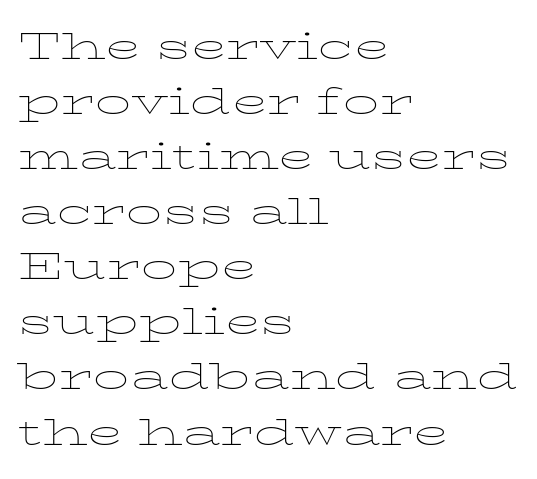
The image shows 36 px thin, wide serif type, upright; set left-aligned, normal line spacing (1.53x), normal letter spacing, not underlined; low stroke contrast and a medium x-height.
